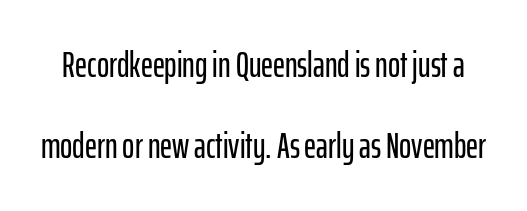
No word sits above an underline. Vertical strokes here are truly vertical. Summary of vertical rhythm: relaxed, with wide interline spacing. In terms of letterspacing, this is plain default setting. The face used here is proportionally spaced, like ordinary book or web type.
